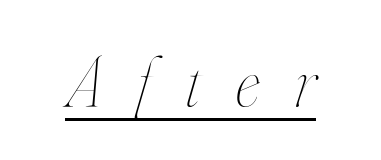
Q: Is the text bold? A: No.
Q: Is the text italic (slanted)? A: Yes, it leans right by about 16 degrees.
Q: Is the text underlined? A: Yes.
Q: Is the spacing between letters normal or unusually wide? A: Unusually wide.
Q: Width (condensed, normal, or wide)? A: Condensed.
Q: Stroke contrast? A: High.
Q: x-height? A: Small.
Q: Monospaced? A: No.
